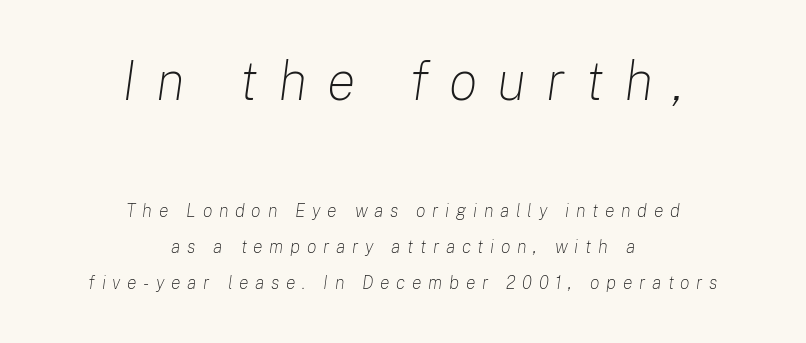
Q: Is the text bold? A: No.
Q: Is the text italic (slanted)? A: Yes, it leans right by about 8 degrees.
Q: Is the text underlined? A: No.
Q: How is the paragraph aligned? A: Centered.
Q: Is the spacing between letters normal or unusually wide? A: Unusually wide.
Q: Is the spacing between lines tight, normal or loose? A: Loose.
Q: Which block of text is set in a larger size, the first (top) or the second (bottom)? A: The first (top) one.
Q: Width (condensed, normal, or wide)? A: Normal.
Q: Stroke contrast? A: Low.
Q: x-height? A: Medium.
Q: Monospaced? A: No.
